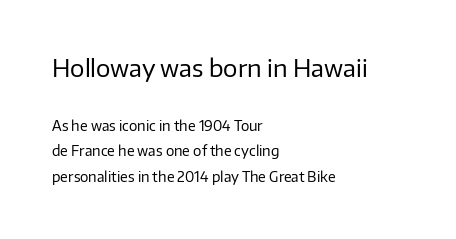
The font's upright variant was chosen for this text. Visually the block forms a straight wall on the left and a jagged coastline on the right. Rule under the text: the space is simply empty. A typesetter would call this zero additional tracking. Bigger letters appear in the top chunk; the bottom chunk is reduced.
